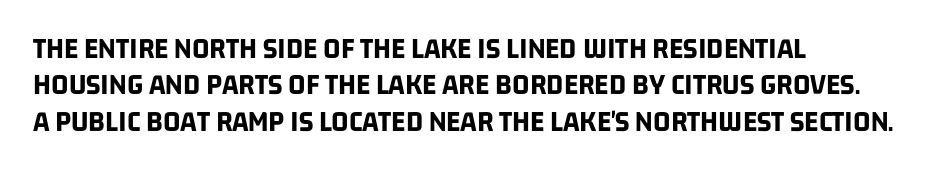
The image shows 30 px bold, condensed sans-serif type; set left-aligned, line spacing 1.21x, normal letter spacing, not underlined; low stroke contrast and a large x-height.
